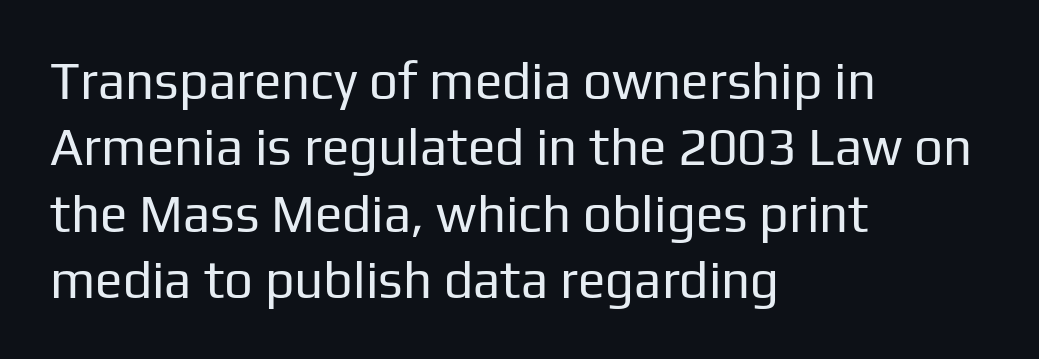
{"serif": "no", "italic": "no", "bold": "no", "weight": "regular", "width": "normal", "stroke_contrast": "low", "x_height": "medium", "monospaced": "no", "underline": "no", "align": "left", "line_spacing": "normal", "line_spacing_ratio": 1.3, "letter_spacing": "normal", "letter_spacing_em": 0.0, "glyph_px": 51}
